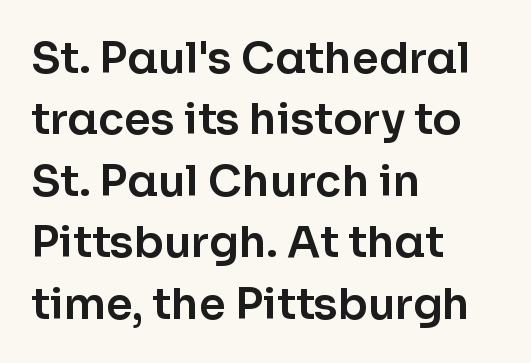
Q: Is the text italic (slanted)? A: No, it is upright.
Q: Is the typeface a serif or a sans-serif typeface? A: Sans-serif.
Q: Is the text underlined? A: No.
Q: How is the paragraph aligned? A: Left-aligned.
Q: Is the spacing between letters normal or unusually wide? A: Normal.
Q: Is the spacing between lines tight, normal or loose? A: Normal.
Q: Width (condensed, normal, or wide)? A: Normal.
Q: Stroke contrast? A: Low.
Q: x-height? A: Medium.
Q: Monospaced? A: No.
